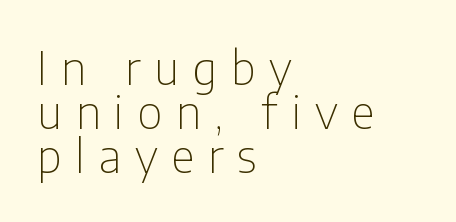
Q: Is the text bold? A: No.
Q: Is the text italic (slanted)? A: No, it is upright.
Q: Is the typeface a serif or a sans-serif typeface? A: Sans-serif.
Q: Is the text underlined? A: No.
Q: How is the paragraph aligned? A: Left-aligned.
Q: Is the spacing between letters normal or unusually wide? A: Unusually wide.
Q: Is the spacing between lines tight, normal or loose? A: Tight.
Q: Width (condensed, normal, or wide)? A: Condensed.
Q: Stroke contrast? A: Low.
Q: x-height? A: Medium.
Q: Monospaced? A: No.
